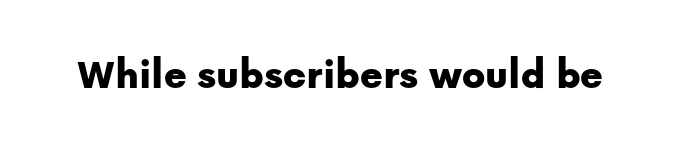
{"serif": "no", "italic": "no", "width": "normal", "stroke_contrast": "low", "x_height": "medium", "monospaced": "no", "underline": "no", "letter_spacing": "normal", "letter_spacing_em": 0.0, "glyph_px": 43}
